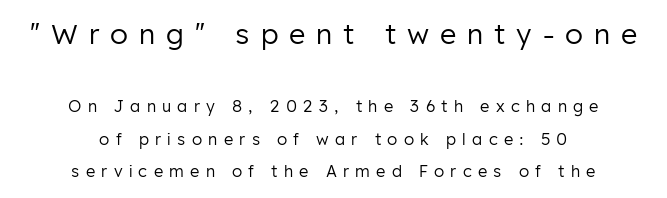
Leading: increased. The line texture is sparse and dotted thanks to wide tracking. On a weight scale, this lands at 450 or below. The letters carry no serifs — their stems end cleanly without finishing strokes. Casual observation: everything's sitting right in the middle.
